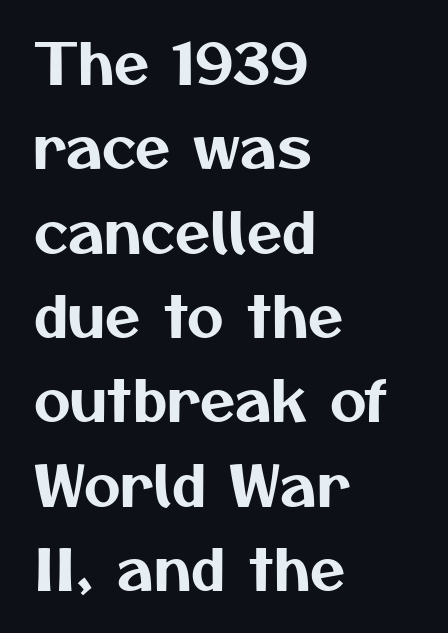
Q: Is the typeface a serif or a sans-serif typeface? A: Sans-serif.
Q: Is the text underlined? A: No.
Q: How is the paragraph aligned? A: Left-aligned.
Q: Is the spacing between letters normal or unusually wide? A: Normal.
Q: Is the spacing between lines tight, normal or loose? A: Normal.
Q: Width (condensed, normal, or wide)? A: Normal.
Q: Stroke contrast? A: Medium.
Q: x-height? A: Medium.
Q: Monospaced? A: No.
